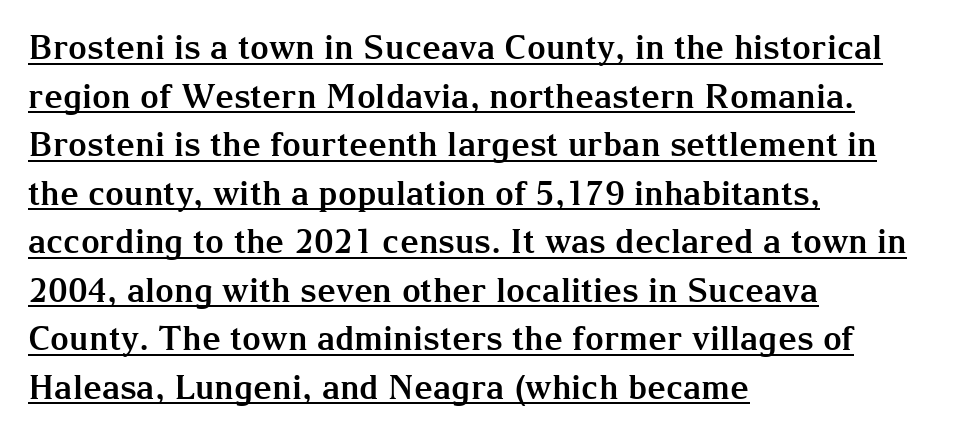
The image shows 33 px bold serif type, upright; set left-aligned, normal line spacing (1.47x), normal letter spacing, underlined; medium stroke contrast and a medium x-height.
